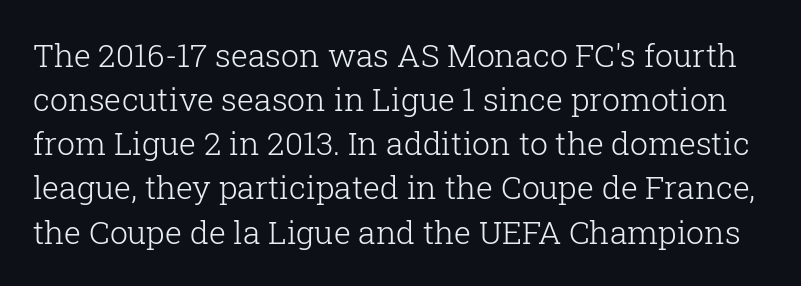
Q: Is the text bold? A: No.
Q: Is the text italic (slanted)? A: No, it is upright.
Q: Is the typeface a serif or a sans-serif typeface? A: Serif.
Q: Is the text underlined? A: No.
Q: Is the spacing between letters normal or unusually wide? A: Normal.
Q: Is the spacing between lines tight, normal or loose? A: Normal.
Q: Width (condensed, normal, or wide)? A: Normal.
Q: Stroke contrast? A: Low.
Q: x-height? A: Medium.
Q: Monospaced? A: No.
